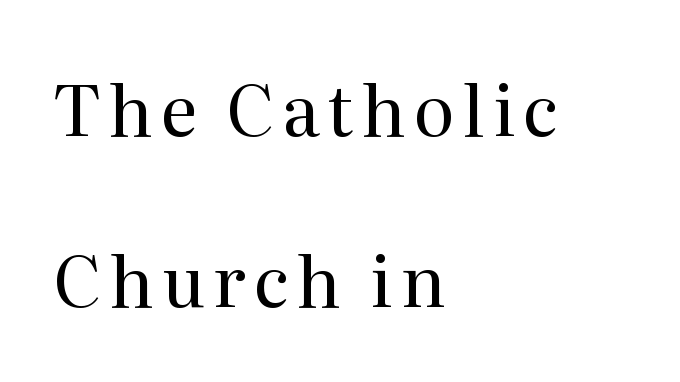
The image shows 70 px regular-weight serif type, upright; set left-aligned, loose line spacing (2.44x), not underlined; medium stroke contrast and a medium x-height.
